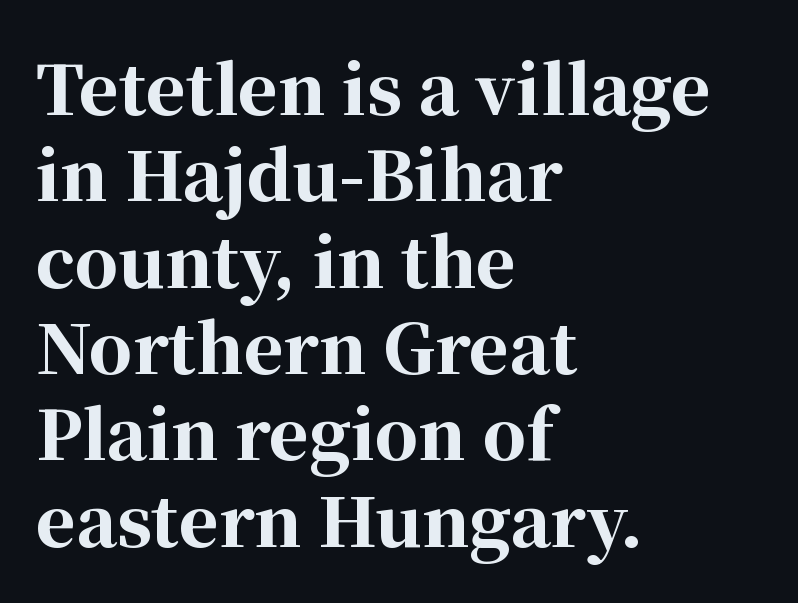
Does the copy run flush right? No — it runs flush left. Notice how descenders clear the ascenders below comfortably — that's standard leading. Looks like regular typesetting: each glyph gets only the width it needs. If you drew a line through each stem, it would be perfectly vertical. The passage shown is typeset with a serif family.
